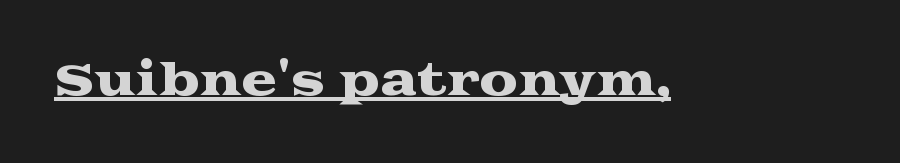
{"serif": "yes", "italic": "no", "width": "wide", "stroke_contrast": "medium", "x_height": "medium", "monospaced": "no", "underline": "yes", "letter_spacing": "normal", "letter_spacing_em": 0.0, "glyph_px": 43}
